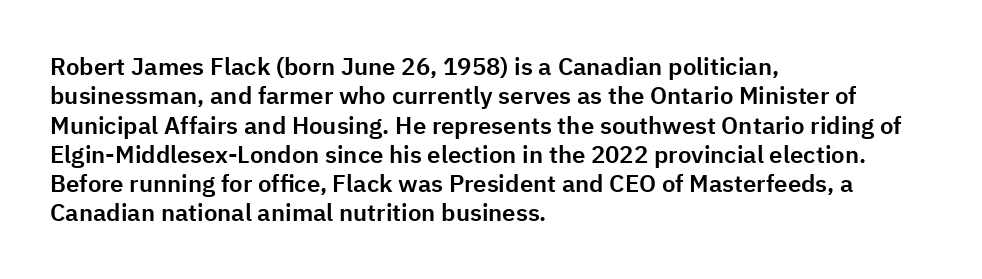
The lettering stays uniformly vertical, giving the passage a roman look. The letterforms sit shoulder to shoulder at normal distance. The setting favours the left margin, as ordinary paragraphs usually do. Decoration check: the copy has no underline.
